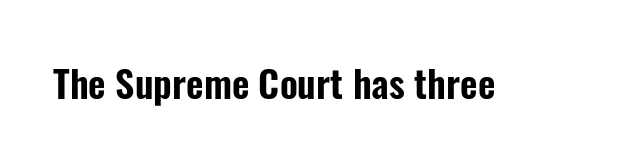
{"serif": "no", "italic": "no", "width": "condensed", "stroke_contrast": "low", "x_height": "medium", "monospaced": "no", "underline": "no", "letter_spacing": "normal", "letter_spacing_em": 0.0, "glyph_px": 38}
